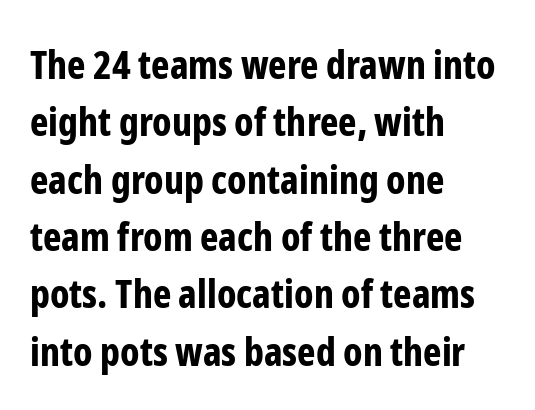
{"serif": "no", "italic": "no", "bold": "yes", "weight": "bold", "width": "condensed", "stroke_contrast": "low", "x_height": "medium", "monospaced": "no", "underline": "no", "align": "left", "line_spacing": "normal", "line_spacing_ratio": 1.47, "letter_spacing": "normal", "letter_spacing_em": 0.0, "glyph_px": 39}
